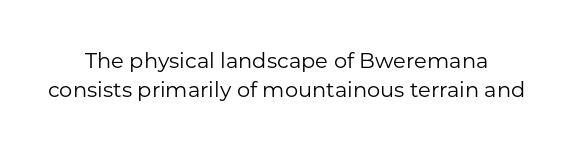
Q: Is the text bold? A: No.
Q: Is the text italic (slanted)? A: No, it is upright.
Q: Is the text underlined? A: No.
Q: Is the spacing between letters normal or unusually wide? A: Normal.
Q: Is the spacing between lines tight, normal or loose? A: Normal.
